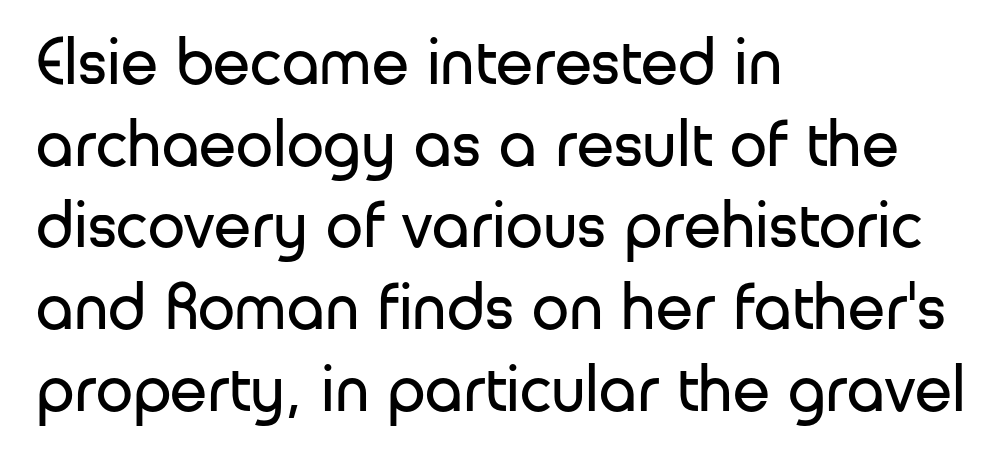
The image shows 67 px regular-weight sans-serif type, upright; set left-aligned, line spacing 1.22x, normal letter spacing, not underlined; low stroke contrast and a medium x-height.
